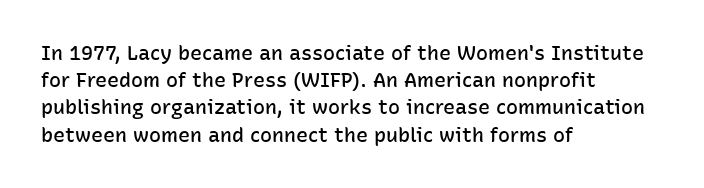
The image shows 20 px text type, upright; set left-aligned, normal line spacing (1.36x), normal letter spacing, not underlined.
